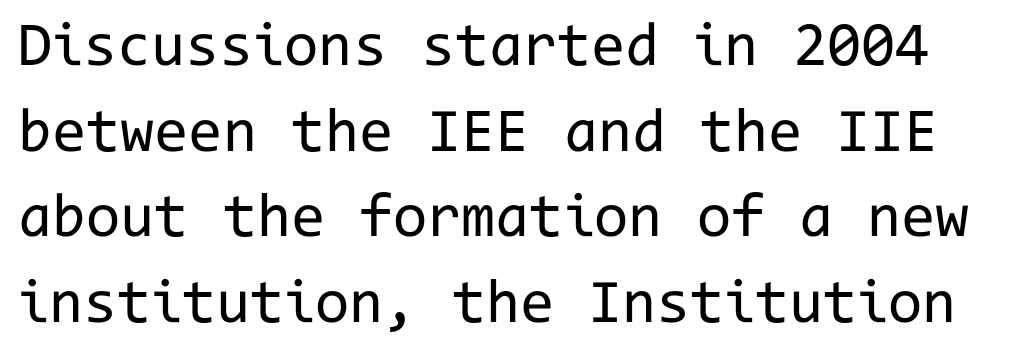
Vertical strokes here are truly vertical. Heaviness? Minimal to ordinary, like unemphasized prose. Think of a typewriter: that constant character pitch is what you see here. Vertically, the passage feels balanced, rows spaced as you'd expect. The type family on display is of the sans-serif kind. Between one letter and the next there's only the usual sliver of space.
